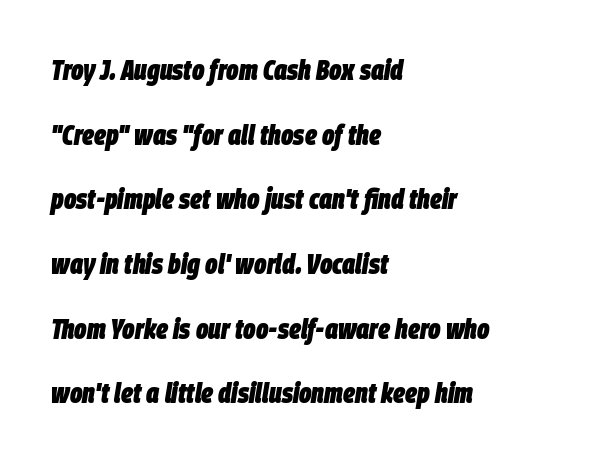
{"italic": "yes", "lean": "right", "slant_degrees": 9, "bold": "yes", "weight": "heavy", "width": "condensed", "stroke_contrast": "low", "x_height": "large", "monospaced": "no", "underline": "no", "align": "left", "line_spacing": "loose", "line_spacing_ratio": 2.23, "letter_spacing": "normal", "letter_spacing_em": 0.0, "glyph_px": 29}
